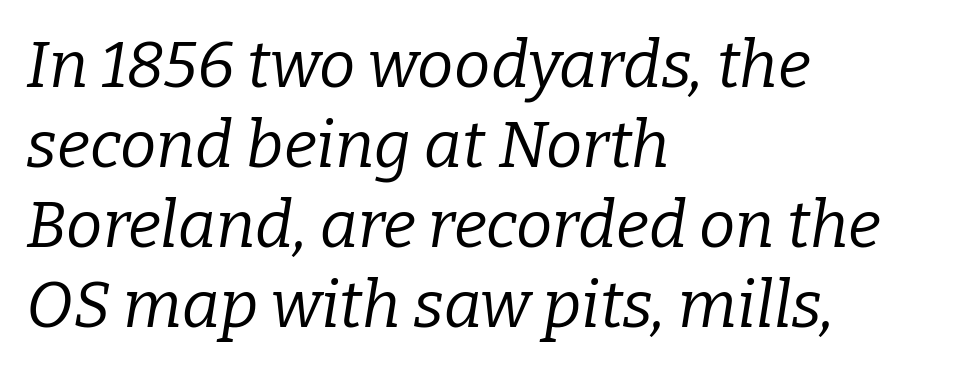
In terms of posture, this sample is oblique. The specimen omits any rule beneath the text block's lines. The characters are drawn with everyday or finer stroke widths. The letters advance in unequal steps, a hallmark of proportional type.
